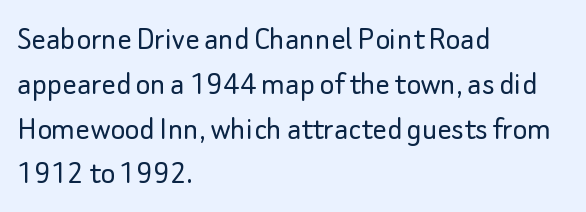
Q: Is the text bold? A: No.
Q: Is the text italic (slanted)? A: No, it is upright.
Q: Is the typeface a serif or a sans-serif typeface? A: Sans-serif.
Q: Is the text underlined? A: No.
Q: How is the paragraph aligned? A: Left-aligned.
Q: Is the spacing between letters normal or unusually wide? A: Normal.
Q: Is the spacing between lines tight, normal or loose? A: Normal.
Q: Width (condensed, normal, or wide)? A: Normal.
Q: Stroke contrast? A: Low.
Q: x-height? A: Small.
Q: Monospaced? A: No.
